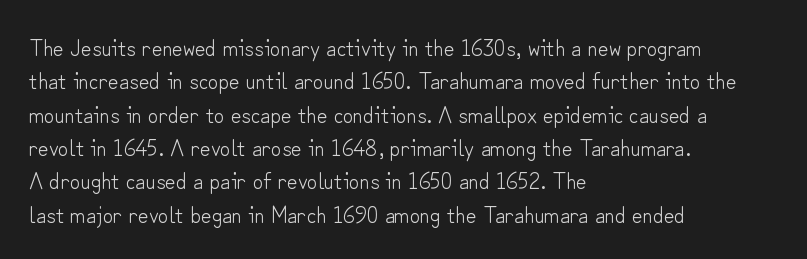
The image shows 23 px text type, upright; set left-aligned, normal line spacing (1.45x), normal letter spacing, not underlined.
